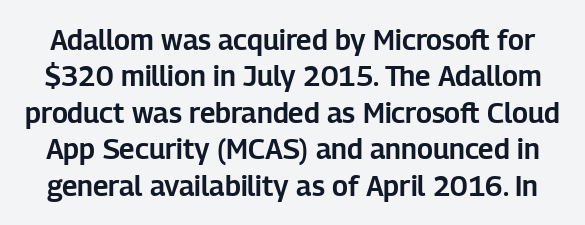
The passage shown is typeset with a sans-serif family. Has an underline been added? It has not. Spacing verdict: proportional, widths tailored to each character. Regular leading.
